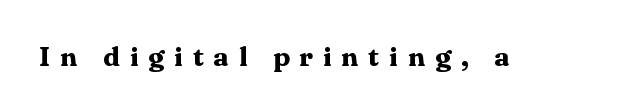
The image shows 27 px bold type, upright; set unusually wide letter spacing (+0.36 em), not underlined.
